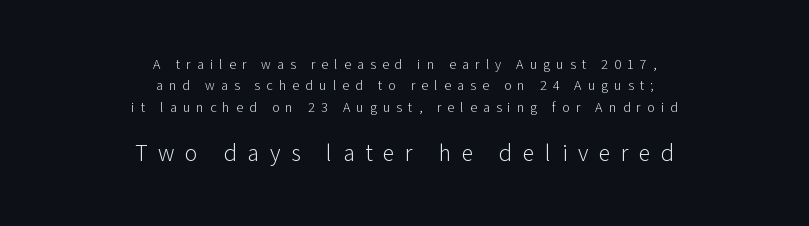
The rendering positions every line midway between the sides. Loose tracking; the words dissolve into strings of separated letters. Unmarked baselines from the first word to the last. Larger block? The one below; the one above is distinctly smaller.
